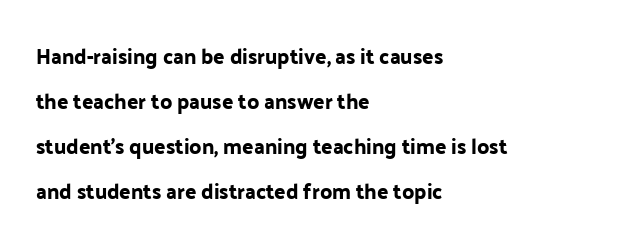
The image shows 21 px text type, upright; set left-aligned, loose line spacing (2.14x), normal letter spacing, not underlined.
